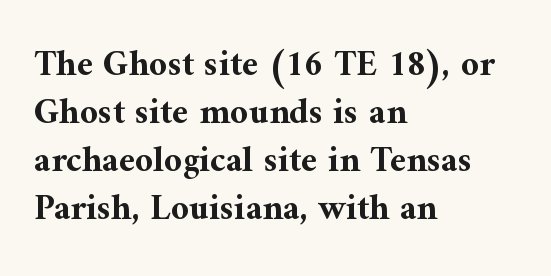
{"serif": "yes", "italic": "no", "bold": "yes", "weight": "bold", "width": "normal", "stroke_contrast": "medium", "x_height": "medium", "monospaced": "no", "underline": "no", "align": "left", "line_spacing": "normal", "line_spacing_ratio": 1.33, "letter_spacing": "normal", "letter_spacing_em": 0.0, "glyph_px": 36}
